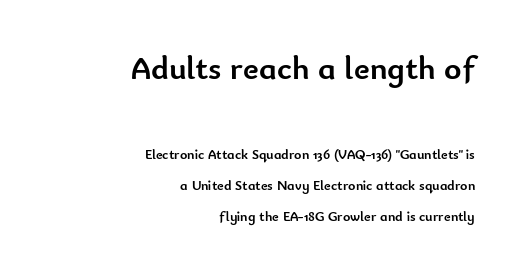
{"serif": "no", "italic": "no", "bold": "yes", "weight": "semibold", "width": "normal", "stroke_contrast": "low", "x_height": "small", "monospaced": "no", "underline": "no", "align": "right", "line_spacing": "loose", "line_spacing_ratio": 2.2, "letter_spacing": "normal", "letter_spacing_em": 0.0, "larger_block": "first", "size_ratio": 2.36, "glyph_px": 33}
